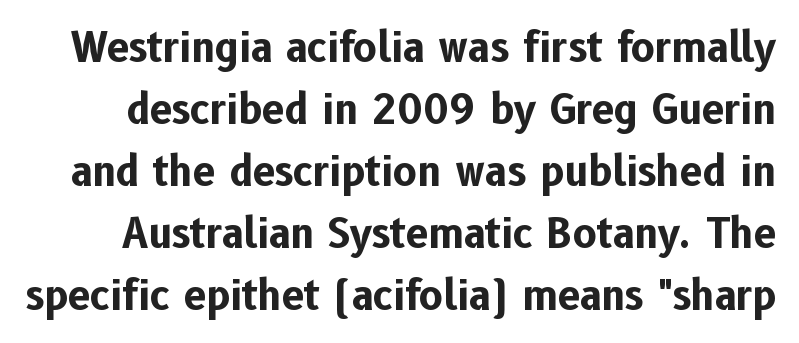
The image shows 40 px bold sans-serif type, upright; set normal line spacing (1.55x), normal letter spacing, not underlined; low stroke contrast and a medium x-height.
